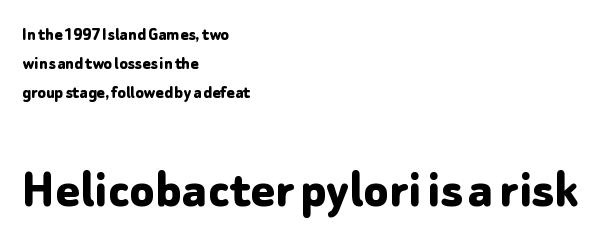
Q: Is the text bold? A: Yes.
Q: Is the text italic (slanted)? A: No, it is upright.
Q: Is the typeface a serif or a sans-serif typeface? A: Sans-serif.
Q: Is the text underlined? A: No.
Q: How is the paragraph aligned? A: Left-aligned.
Q: Is the spacing between letters normal or unusually wide? A: Normal.
Q: Is the spacing between lines tight, normal or loose? A: Normal.
Q: Which block of text is set in a larger size, the first (top) or the second (bottom)? A: The second (bottom) one.
Q: Width (condensed, normal, or wide)? A: Normal.
Q: Stroke contrast? A: Low.
Q: x-height? A: Medium.
Q: Monospaced? A: No.
